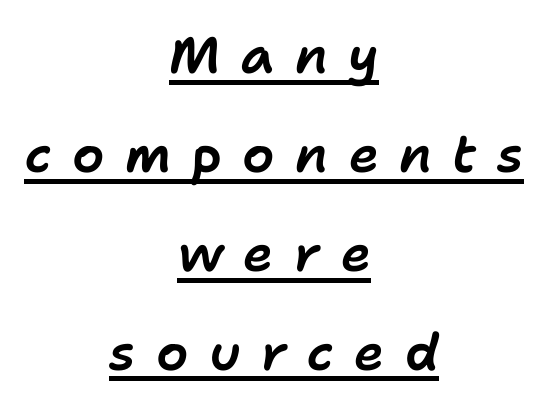
The image shows 51 px text type, italic (leaning right); set centered, loose line spacing (1.94x), unusually wide letter spacing (+0.4 em), underlined; low stroke contrast and a medium x-height.
